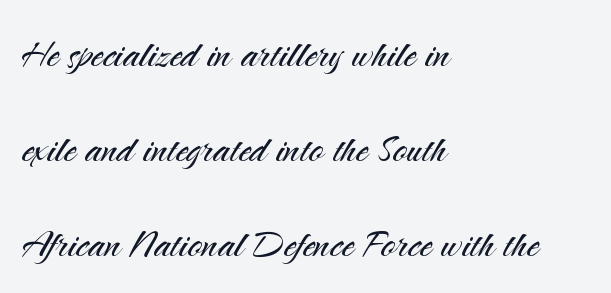
{"serif": "no", "bold": "no", "weight": "light", "width": "normal", "stroke_contrast": "medium", "x_height": "small", "monospaced": "no", "underline": "no", "align": "left", "line_spacing": "loose", "line_spacing_ratio": 1.94, "letter_spacing": "normal", "letter_spacing_em": 0.0, "glyph_px": 49}
